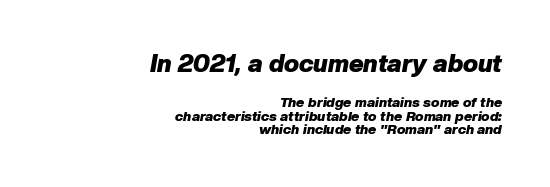
The image shows 25 px bold type, italic (leaning right); set right-aligned, tight line spacing (0.99x), normal letter spacing, not underlined; the first (top) block is 1.79x larger.
